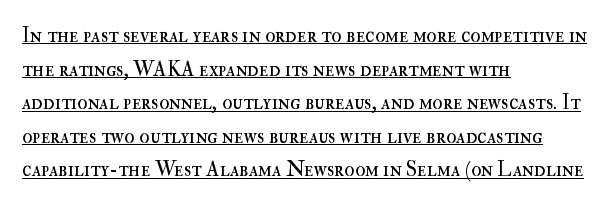
The image shows 21 px text type, upright; set left-aligned, normal line spacing (1.6x), normal letter spacing, underlined.
